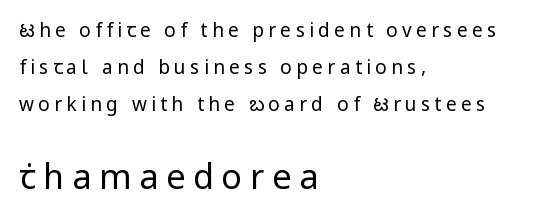
You could fit nearly another row in the gap between these rows. You could only call the tracking loose — the letters float apart. Typographically, this falls in the sans-serif category. A classic flush-left, rag-right setting is used for this passage.
